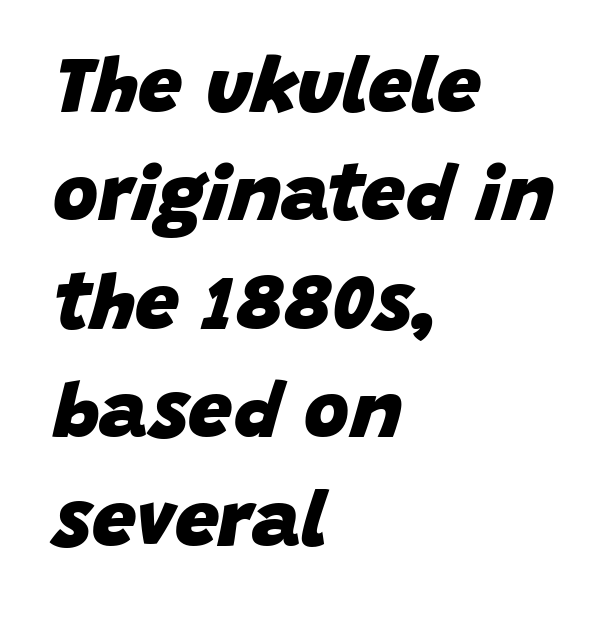
{"italic": "yes", "lean": "right", "slant_degrees": 15, "bold": "yes", "weight": "heavy", "width": "normal", "stroke_contrast": "low", "x_height": "large", "monospaced": "no", "underline": "no", "align": "left", "line_spacing": "normal", "line_spacing_ratio": 1.39, "letter_spacing": "normal", "letter_spacing_em": 0.0, "glyph_px": 78}
